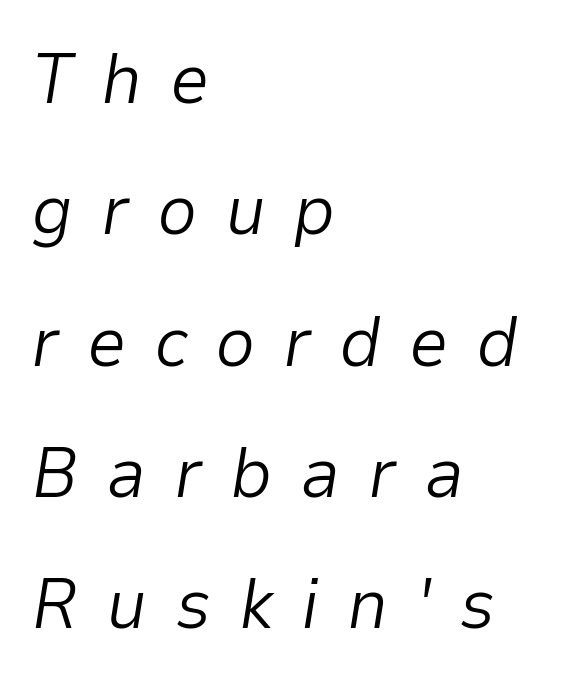
The image shows 71 px light type, italic (leaning right); set left-aligned, line spacing 1.85x, unusually wide letter spacing (+0.39 em), not underlined; low stroke contrast and a medium x-height.
